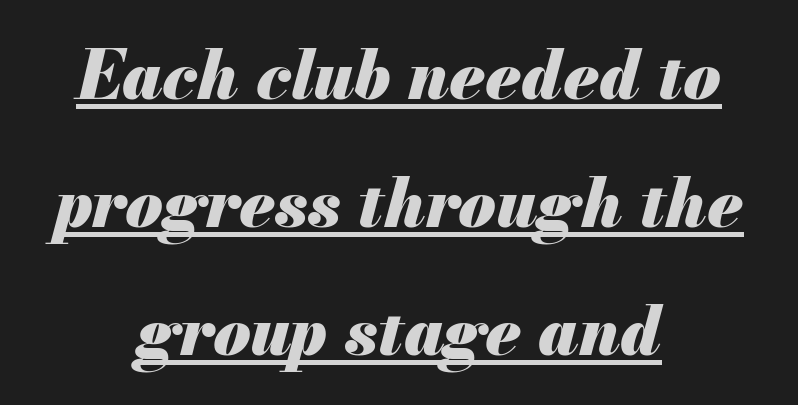
{"italic": "yes", "lean": "right", "slant_degrees": 13, "bold": "yes", "weight": "heavy", "width": "normal", "stroke_contrast": "medium", "x_height": "small", "monospaced": "no", "underline": "yes", "align": "center", "line_spacing_ratio": 1.88, "letter_spacing": "normal", "letter_spacing_em": 0.0, "glyph_px": 68}
